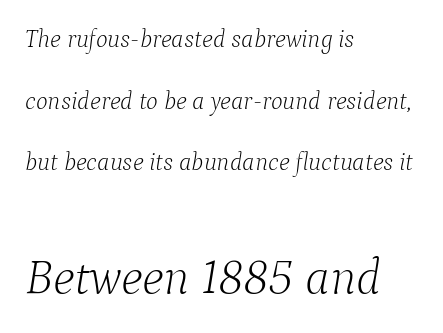
The compositor pushed each line to the left boundary. The face used here has a pronounced slope to its letters. A typesetter would call this leading open, well beyond the default. The typeface has the unassuming heft of standard copy or less. Character widths vary here, with narrow letters taking less room than wide ones.
